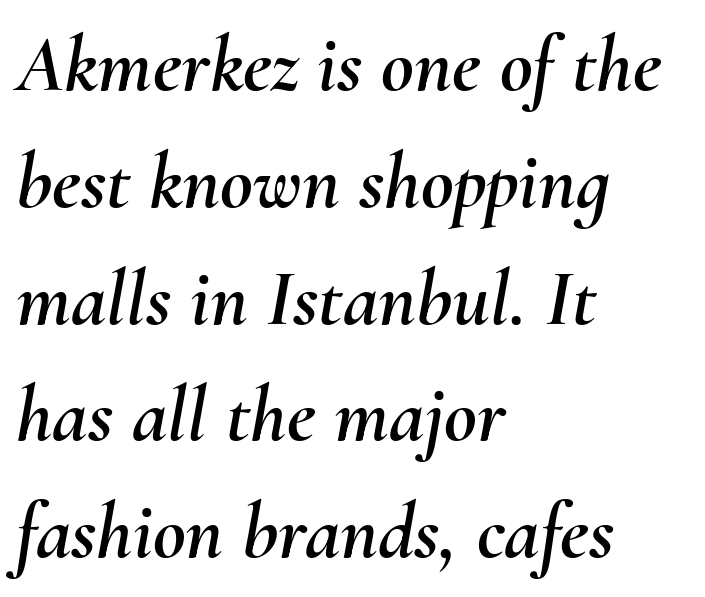
Q: Is the text italic (slanted)? A: Yes, it leans right by about 10 degrees.
Q: Is the text underlined? A: No.
Q: How is the paragraph aligned? A: Left-aligned.
Q: Is the spacing between letters normal or unusually wide? A: Normal.
Q: Is the spacing between lines tight, normal or loose? A: Normal.
Q: Width (condensed, normal, or wide)? A: Normal.
Q: Stroke contrast? A: Medium.
Q: x-height? A: Small.
Q: Monospaced? A: No.
